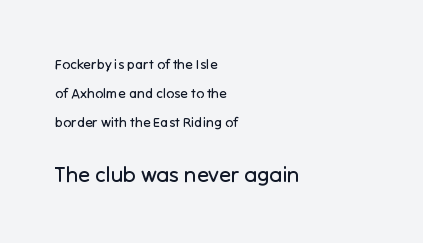
The image shows 22 px text type, upright; set left-aligned, loose line spacing (2.07x), normal letter spacing, not underlined; the second (bottom) block is 1.57x larger.
